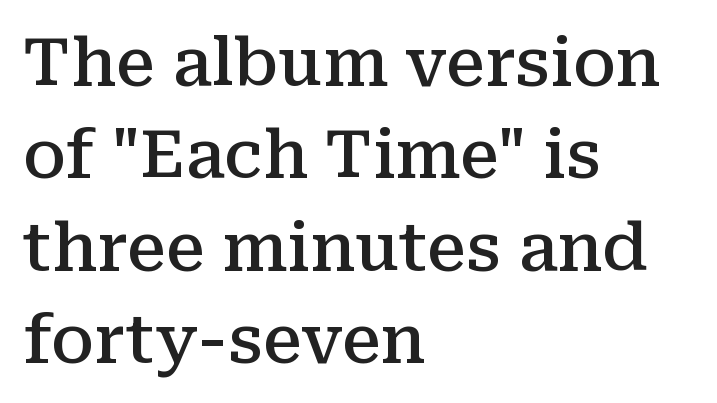
The image shows 66 px semibold serif type, upright; set left-aligned, normal line spacing (1.4x), normal letter spacing, not underlined; medium stroke contrast and a medium x-height.
